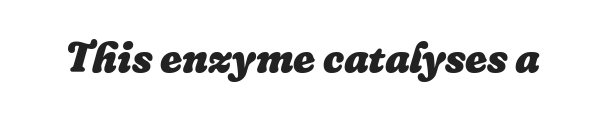
Q: Is the text bold? A: Yes.
Q: Is the text italic (slanted)? A: Yes, it leans right by about 16 degrees.
Q: Is the text underlined? A: No.
Q: Is the spacing between letters normal or unusually wide? A: Normal.
Q: Width (condensed, normal, or wide)? A: Normal.
Q: Stroke contrast? A: Low.
Q: x-height? A: Medium.
Q: Monospaced? A: No.
